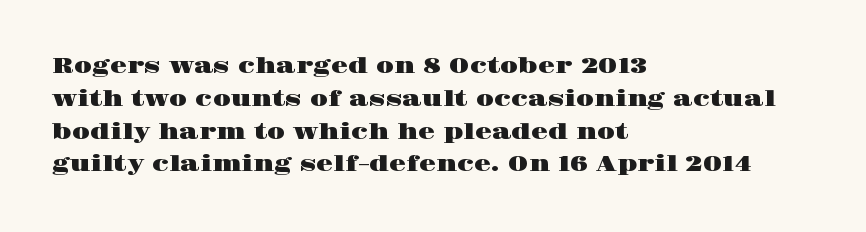
{"italic": "no", "underline": "no", "align": "left", "line_spacing": "normal", "line_spacing_ratio": 1.49, "letter_spacing": "normal", "letter_spacing_em": 0.0, "glyph_px": 22}
